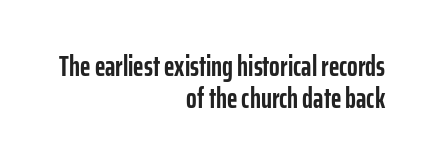
{"serif": "no", "italic": "no", "bold": "yes", "weight": "semibold", "width": "condensed", "stroke_contrast": "low", "x_height": "medium", "monospaced": "no", "underline": "no", "align": "right", "line_spacing": "tight", "line_spacing_ratio": 1.15, "letter_spacing": "normal", "letter_spacing_em": 0.0, "glyph_px": 28}
